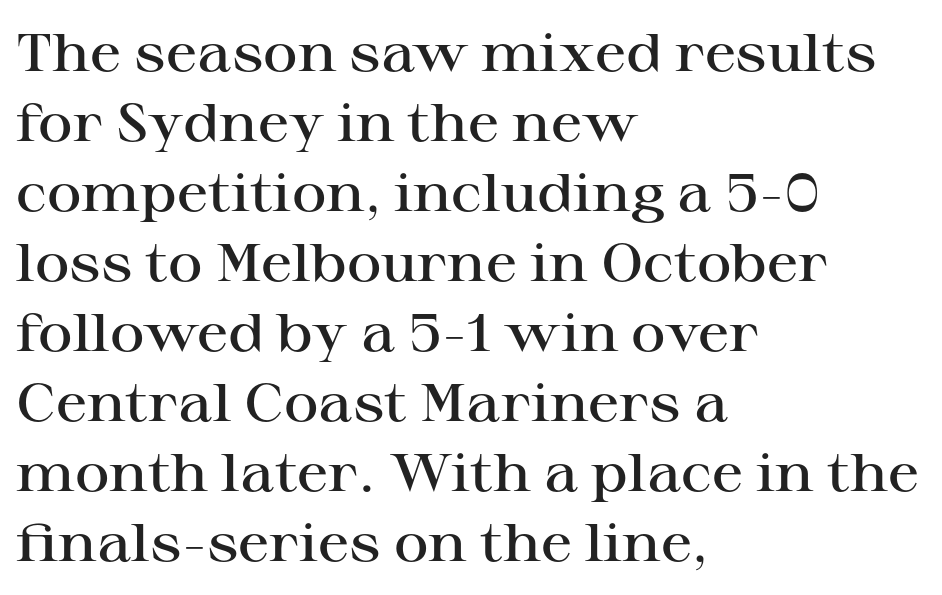
{"serif": "yes", "italic": "no", "bold": "semi", "weight": "semibold", "width": "wide", "stroke_contrast": "high", "x_height": "medium", "monospaced": "no", "underline": "no", "align": "left", "line_spacing": "normal", "line_spacing_ratio": 1.32, "letter_spacing": "normal", "letter_spacing_em": 0.0, "glyph_px": 53}
